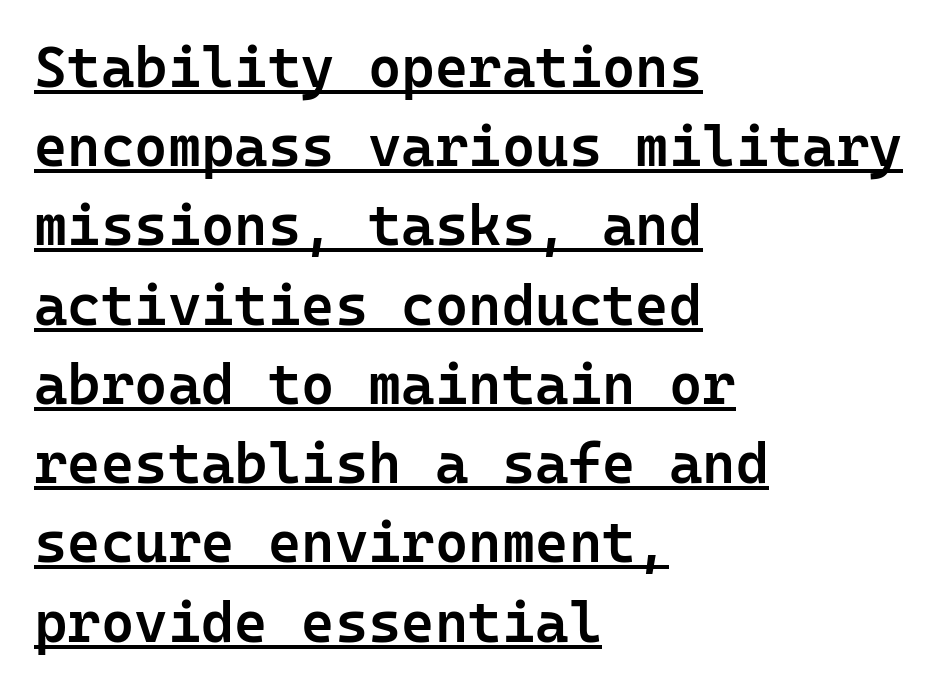
Q: Is the text bold? A: Semi-bold.
Q: Is the text italic (slanted)? A: No, it is upright.
Q: Is the typeface a serif or a sans-serif typeface? A: Sans-serif.
Q: Is the text underlined? A: Yes.
Q: How is the paragraph aligned? A: Left-aligned.
Q: Is the spacing between letters normal or unusually wide? A: Normal.
Q: Is the spacing between lines tight, normal or loose? A: Normal.
Q: Width (condensed, normal, or wide)? A: Normal.
Q: Stroke contrast? A: Low.
Q: x-height? A: Medium.
